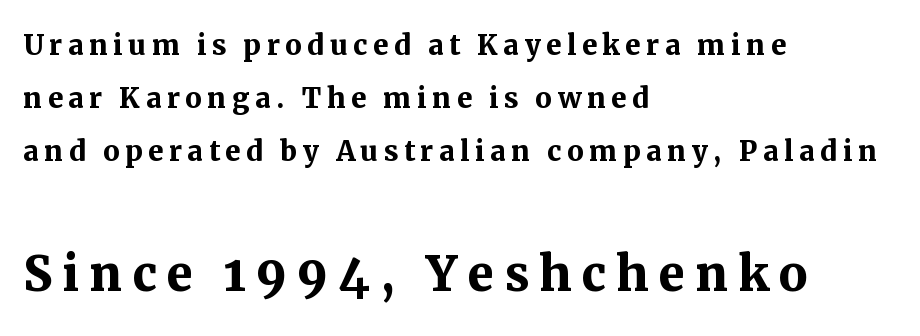
Q: Is the text bold? A: Yes.
Q: Is the text italic (slanted)? A: No, it is upright.
Q: Is the typeface a serif or a sans-serif typeface? A: Serif.
Q: Is the text underlined? A: No.
Q: How is the paragraph aligned? A: Left-aligned.
Q: Is the spacing between lines tight, normal or loose? A: Normal.
Q: Which block of text is set in a larger size, the first (top) or the second (bottom)? A: The second (bottom) one.
Q: Width (condensed, normal, or wide)? A: Normal.
Q: Stroke contrast? A: Medium.
Q: x-height? A: Medium.
Q: Monospaced? A: No.
